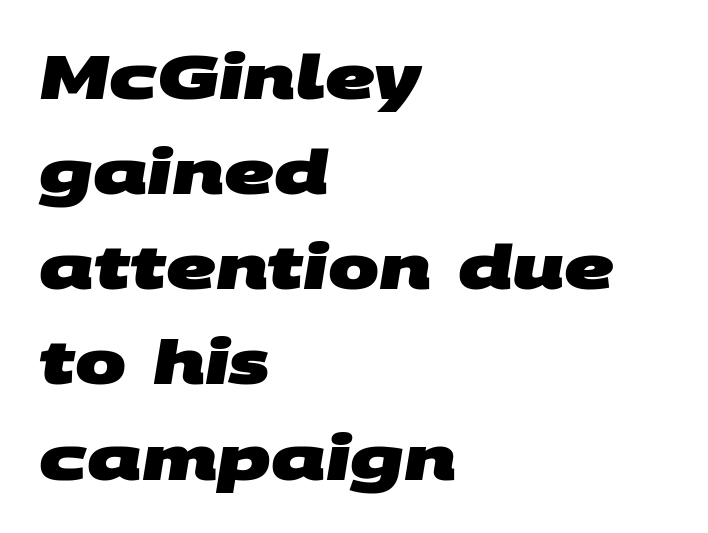
The image shows 61 px heavy, wide sans-serif type; set left-aligned, normal line spacing (1.56x), normal letter spacing, not underlined; medium stroke contrast and a large x-height.
